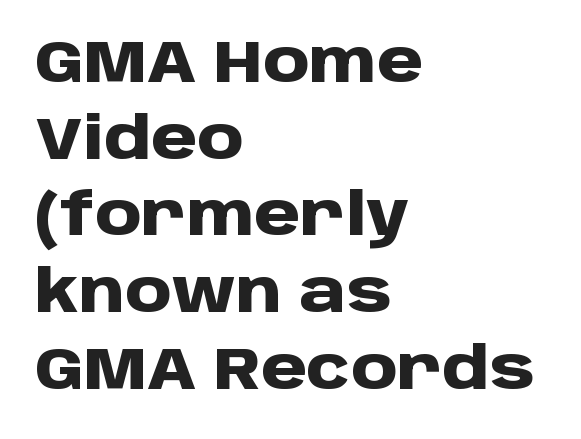
The image shows 59 px heavy sans-serif type, upright; set left-aligned, normal line spacing (1.3x), normal letter spacing, not underlined; low stroke contrast and a large x-height.
